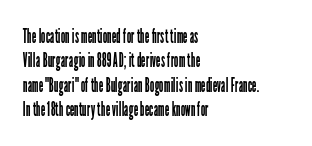
{"italic": "no", "bold": "no", "underline": "no", "align": "left", "line_spacing_ratio": 1.22, "letter_spacing": "normal", "letter_spacing_em": 0.0, "glyph_px": 20}
